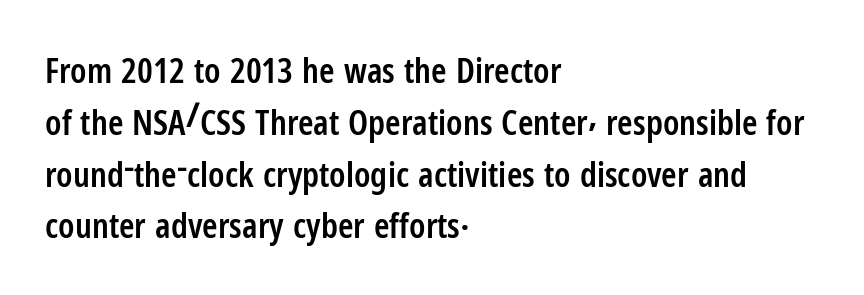
Each new line begins a customary step beneath the previous one. The gaps between neighbouring characters are ordinary and unremarkable. These lines stack with their left ends in a neat column. Stroke thickness is moderately raised; the sample reads as semibold. Beneath every word, the page is bare.
